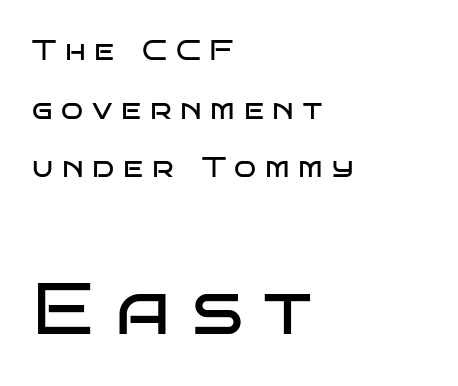
Each row of text sits above clean, open space. Check where the strokes stop: nothing finishes them off — pure sans. You could not count columns in this text — the font is proportionally spaced. Vertical stems look standard width or narrower in stroke.
